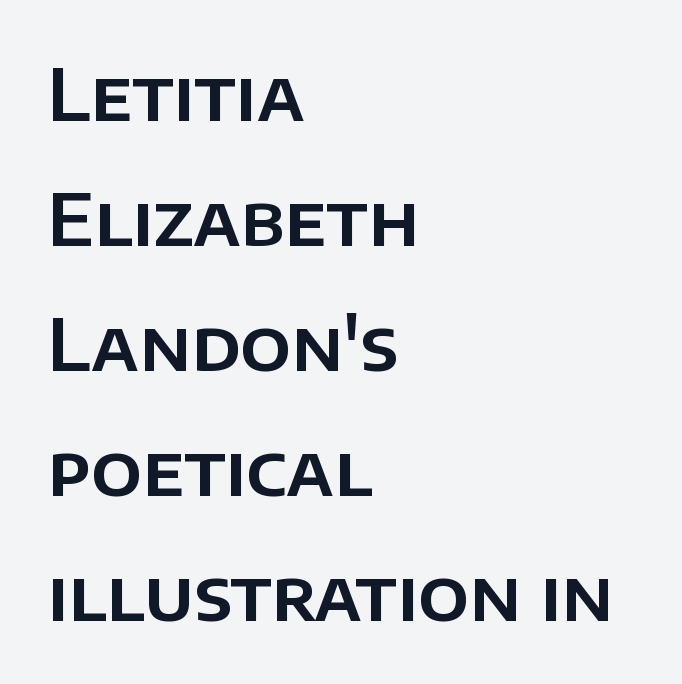
{"serif": "no", "italic": "no", "width": "normal", "stroke_contrast": "low", "x_height": "large", "monospaced": "no", "underline": "no", "align": "left", "line_spacing_ratio": 1.76, "letter_spacing": "normal", "letter_spacing_em": 0.0, "glyph_px": 71}
